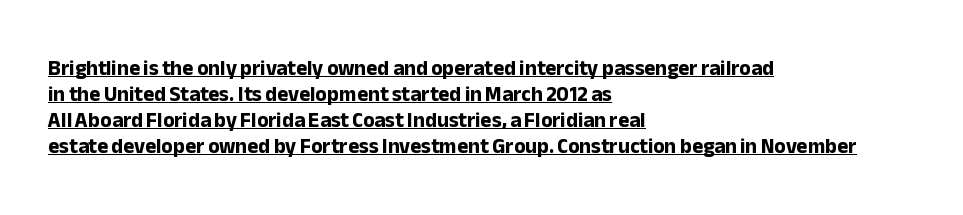
{"italic": "no", "bold": "yes", "underline": "yes", "align": "left", "line_spacing_ratio": 1.24, "letter_spacing": "normal", "letter_spacing_em": 0.0, "glyph_px": 21}
